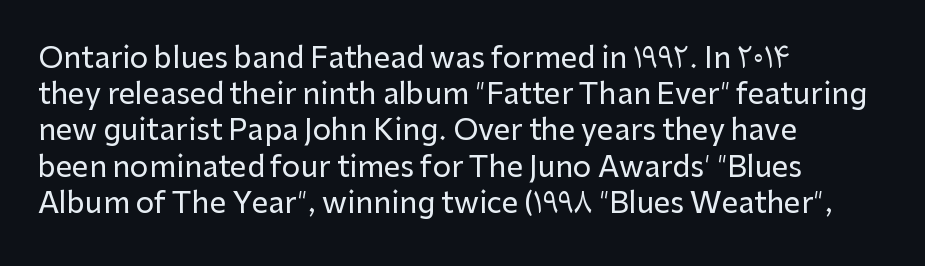
Nope, no serifs anywhere on these letters. Is this a fixed-width face? No — the glyphs have proportional, varying widths. A normal amount of white space separates one row of letters from the next. Beneath every word, the page is bare. Nope, not italic — everything's standing straight.
